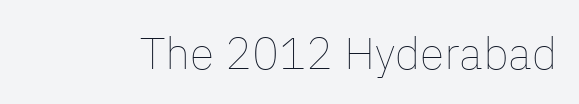
These lines are rendered in a variable-pitch font. Standard letterfit; no display-style spreading of the glyphs. Italic? Not at all — the glyphs are vertical. Bold? No — there's no thickening of the strokes. Any mark beneath the type? The region is blank.
